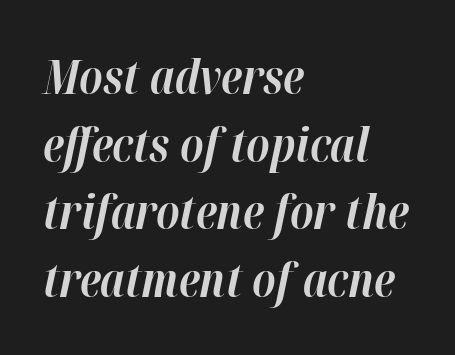
The letters are slanted; this is an italic face. These lines are rendered in a variable-pitch font. Notice how thick the strokes are: this is what a full bold looks like. In terms of leading, this rendering sits right in the middle.
